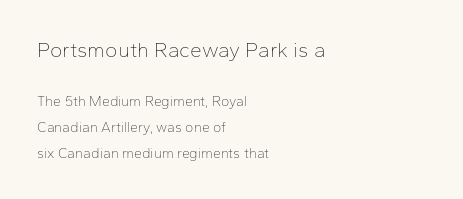
If you drew a ruler down the left edge, every line would touch it. Compared with typical body copy, the letter spacing here is the same. Lines of text with bare space underneath. This sample uses an upright cut, with every glyph sitting square on the baseline. The passage shown begins with its larger block and ends with its smaller one.
